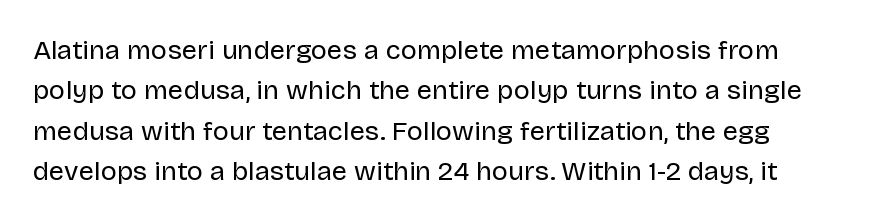
The passage shown stacks its lines at a standard gap. Students, note that the glyphs here touch the page at normal intervals. This reads as an unemphasized weight, regular at the heaviest. Typeset ragged right — the left edge is the straight one. No italicization has been applied; the sample stays upright.
